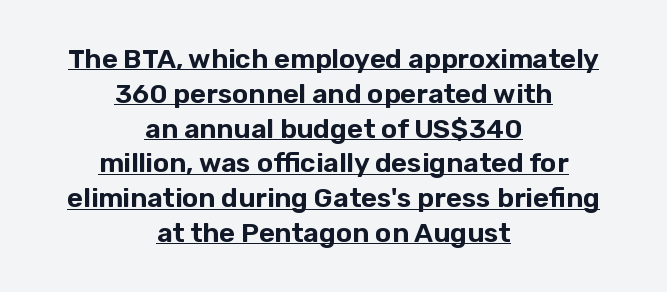
Q: Is the text italic (slanted)? A: No, it is upright.
Q: Is the text underlined? A: Yes.
Q: How is the paragraph aligned? A: Centered.
Q: Is the spacing between letters normal or unusually wide? A: Normal.
Q: Is the spacing between lines tight, normal or loose? A: Normal.
